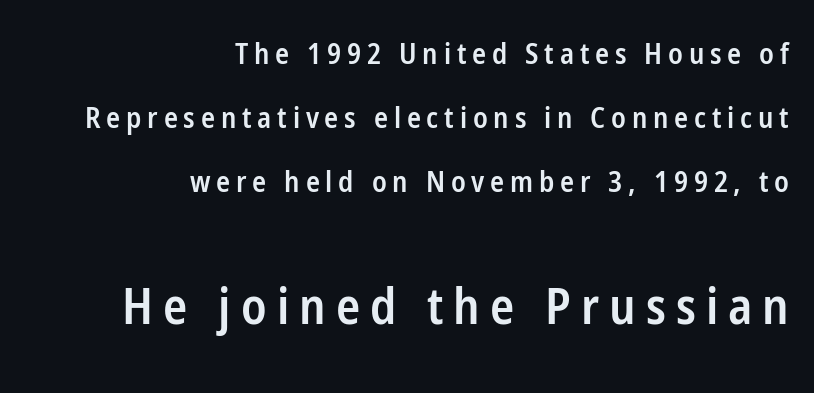
The image shows 50 px semibold, condensed sans-serif type, upright; set right-aligned, loose line spacing (2.21x), unusually wide letter spacing (+0.2 em), not underlined; the second (bottom) block is 1.72x larger; low stroke contrast and a medium x-height.
